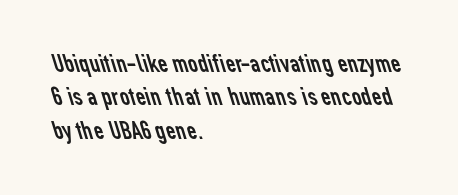
Leftover space on each line is placed entirely after the last word. Descender tails drop into unmarked territory. Standard letterfit; no display-style spreading of the glyphs. The font sits on the lighter half of the weight spectrum, regular included.
